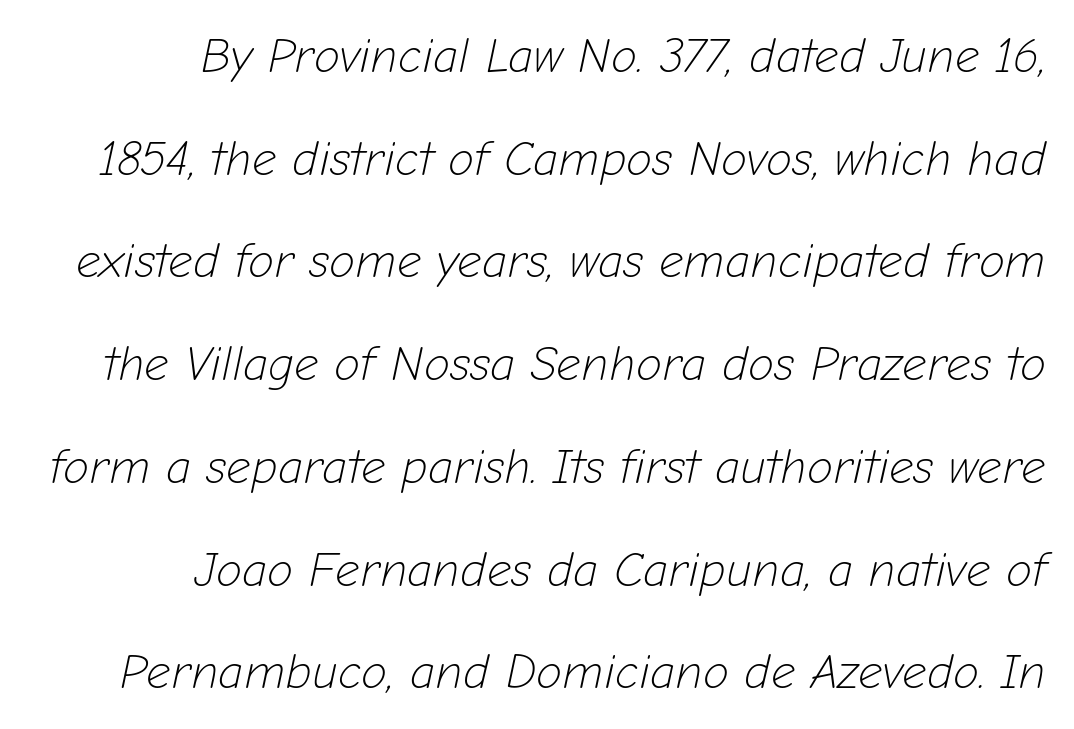
Q: Is the text bold? A: No.
Q: Is the text italic (slanted)? A: Yes, it leans right by about 12 degrees.
Q: Is the text underlined? A: No.
Q: How is the paragraph aligned? A: Right-aligned.
Q: Is the spacing between letters normal or unusually wide? A: Normal.
Q: Is the spacing between lines tight, normal or loose? A: Loose.
Q: Width (condensed, normal, or wide)? A: Normal.
Q: Stroke contrast? A: Low.
Q: x-height? A: Medium.
Q: Monospaced? A: No.
